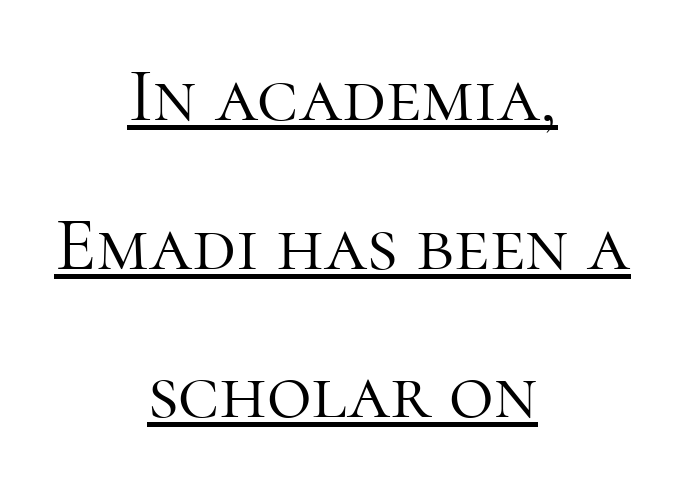
{"serif": "yes", "italic": "no", "bold": "no", "weight": "light", "width": "normal", "stroke_contrast": "high", "x_height": "medium", "monospaced": "no", "underline": "yes", "align": "center", "line_spacing": "loose", "line_spacing_ratio": 1.93, "letter_spacing": "normal", "letter_spacing_em": 0.0, "glyph_px": 77}
